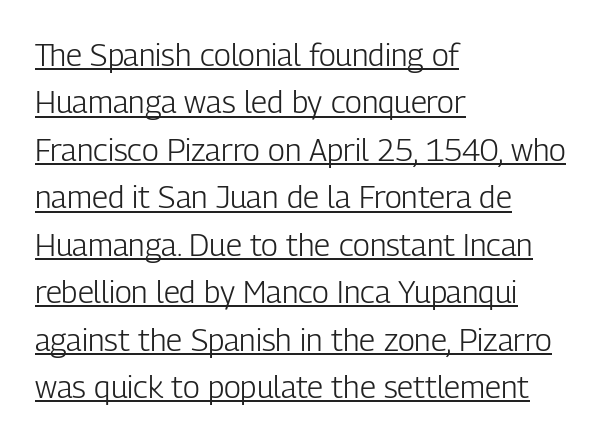
{"serif": "no", "italic": "no", "bold": "no", "weight": "light", "width": "condensed", "stroke_contrast": "low", "x_height": "medium", "monospaced": "no", "underline": "yes", "align": "left", "line_spacing": "normal", "line_spacing_ratio": 1.53, "letter_spacing": "normal", "letter_spacing_em": 0.0, "glyph_px": 31}
